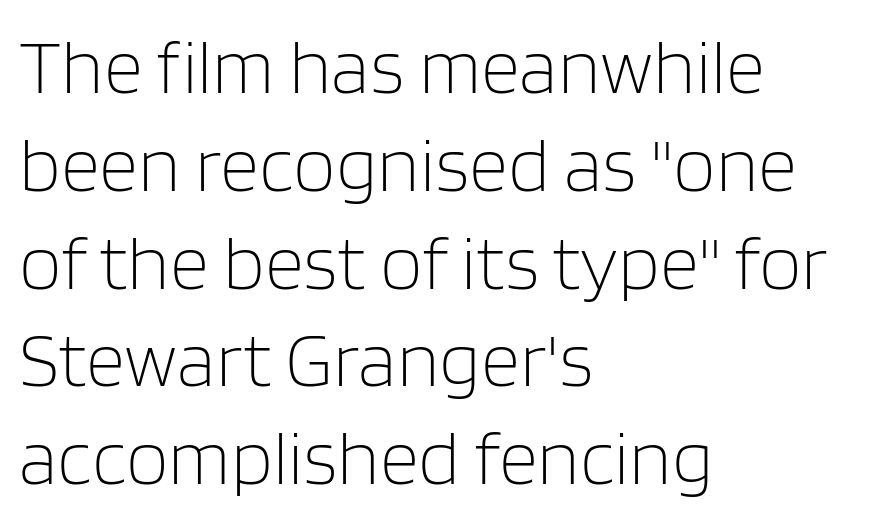
{"serif": "no", "italic": "no", "bold": "no", "weight": "light", "width": "normal", "stroke_contrast": "low", "x_height": "large", "monospaced": "no", "underline": "no", "align": "left", "line_spacing": "normal", "line_spacing_ratio": 1.27, "letter_spacing": "normal", "letter_spacing_em": 0.0, "glyph_px": 77}
